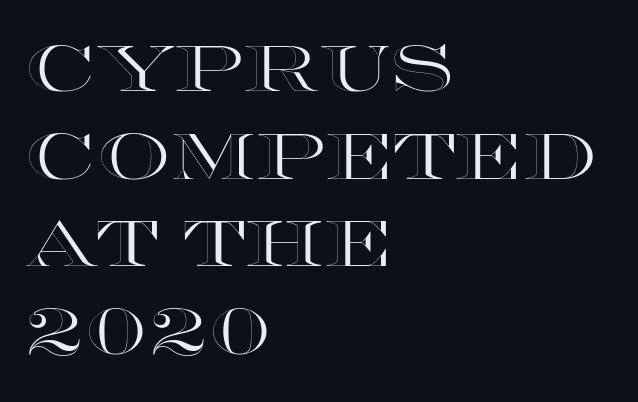
Q: Is the text italic (slanted)? A: No, it is upright.
Q: Is the text underlined? A: No.
Q: How is the paragraph aligned? A: Left-aligned.
Q: Is the spacing between letters normal or unusually wide? A: Normal.
Q: Is the spacing between lines tight, normal or loose? A: Normal.
Q: Width (condensed, normal, or wide)? A: Wide.
Q: x-height? A: Large.
Q: Monospaced? A: No.
